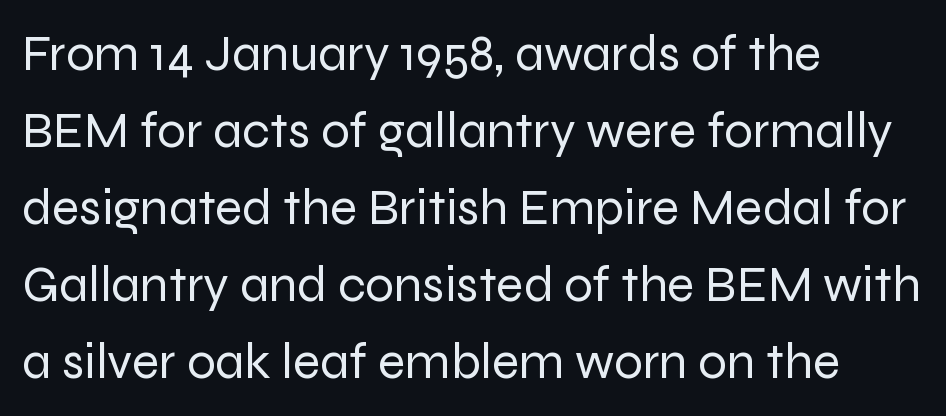
Q: Is the text bold? A: No.
Q: Is the text italic (slanted)? A: No, it is upright.
Q: Is the typeface a serif or a sans-serif typeface? A: Sans-serif.
Q: Is the text underlined? A: No.
Q: How is the paragraph aligned? A: Left-aligned.
Q: Is the spacing between letters normal or unusually wide? A: Normal.
Q: Is the spacing between lines tight, normal or loose? A: Normal.
Q: Width (condensed, normal, or wide)? A: Normal.
Q: Stroke contrast? A: Low.
Q: x-height? A: Medium.
Q: Monospaced? A: No.
